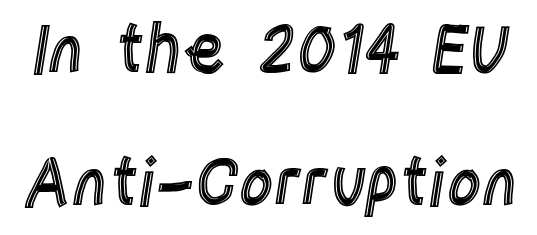
{"width": "condensed", "x_height": "large", "monospaced": "no", "underline": "no", "line_spacing": "loose", "line_spacing_ratio": 1.98, "letter_spacing": "normal", "letter_spacing_em": 0.0, "glyph_px": 67}
